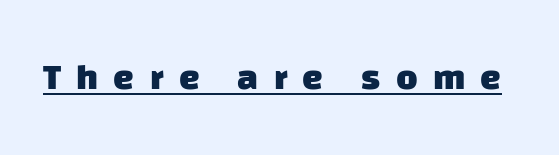
{"serif": "no", "bold": "yes", "weight": "heavy", "width": "normal", "stroke_contrast": "low", "x_height": "large", "monospaced": "no", "underline": "yes", "letter_spacing": "wide", "letter_spacing_em": 0.41, "glyph_px": 37}
